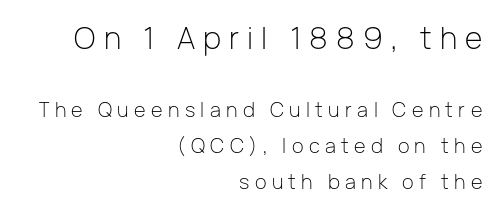
Here the glyphs are tracked loosely, breaking word shapes into spaced letters. The paragraph has a hard right edge and a soft left edge. Do the characters align in a grid? No, the font is proportional. I'd call this a sans setting — the letters go barefoot. Glance below the letters and you will spot only blank space.
